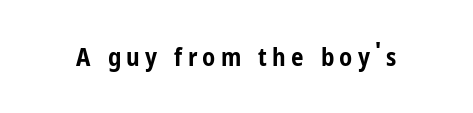
Descenders are the only things crossing below the line. Notice how the stems are strictly vertical — no italics here. On the weight axis this lands at bold, roughly 700. There is plenty of visible air inserted between adjacent glyphs.
